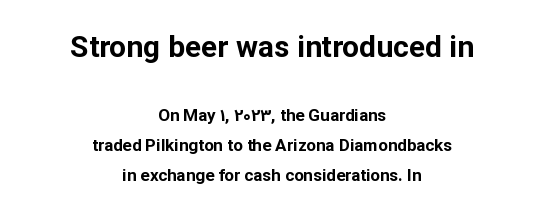
The horizontal fit of the characters is conventional and even. Neither beginnings nor endings align; midpoints do. Each glyph is drawn with heavy, bold strokes. Designer's note — italics off, roman on.
